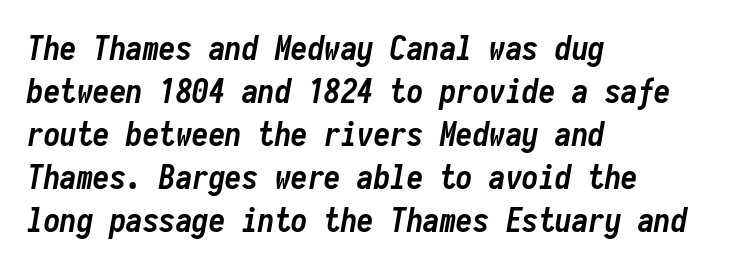
Q: Is the text bold? A: Yes.
Q: Is the text italic (slanted)? A: Yes, it leans right by about 10 degrees.
Q: Is the text underlined? A: No.
Q: How is the paragraph aligned? A: Left-aligned.
Q: Is the spacing between letters normal or unusually wide? A: Normal.
Q: Is the spacing between lines tight, normal or loose? A: Normal.
Q: Width (condensed, normal, or wide)? A: Condensed.
Q: Stroke contrast? A: Low.
Q: x-height? A: Medium.
Q: Monospaced? A: Yes.
